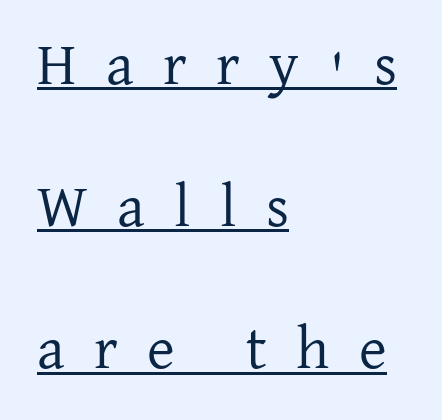
Typeset ragged right — the left edge is the straight one. Somebody hit Ctrl+U on this one — the words are underlined. The lettering stays uniformly vertical, giving the passage a roman look. Letters have the restrained weight of plain body copy at most. Old-style or modern, the face here clearly has serifs. The rendering uses natural spacing where letterforms have individual widths.
